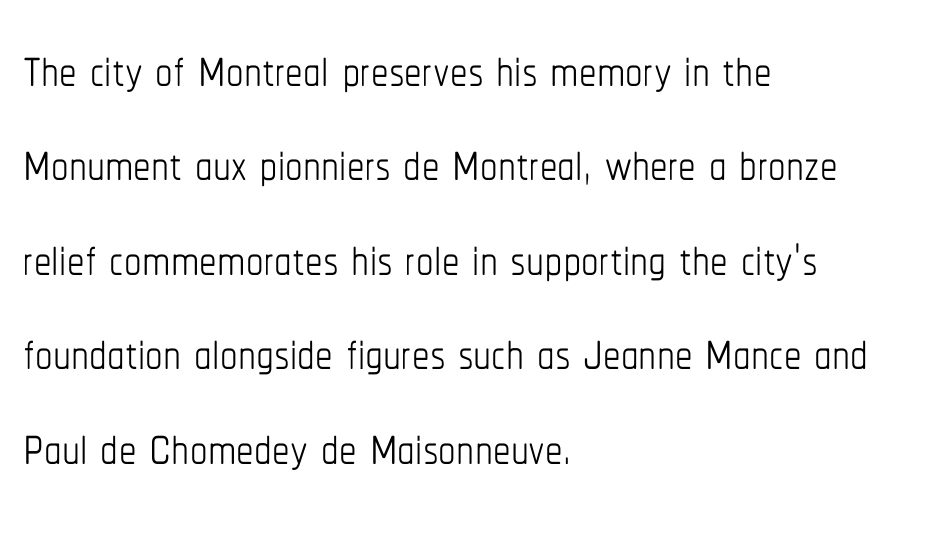
{"italic": "no", "bold": "no", "weight": "thin", "width": "condensed", "stroke_contrast": "low", "x_height": "medium", "monospaced": "no", "underline": "no", "align": "left", "line_spacing": "normal", "line_spacing_ratio": 1.35, "letter_spacing": "normal", "letter_spacing_em": 0.0, "glyph_px": 70}
